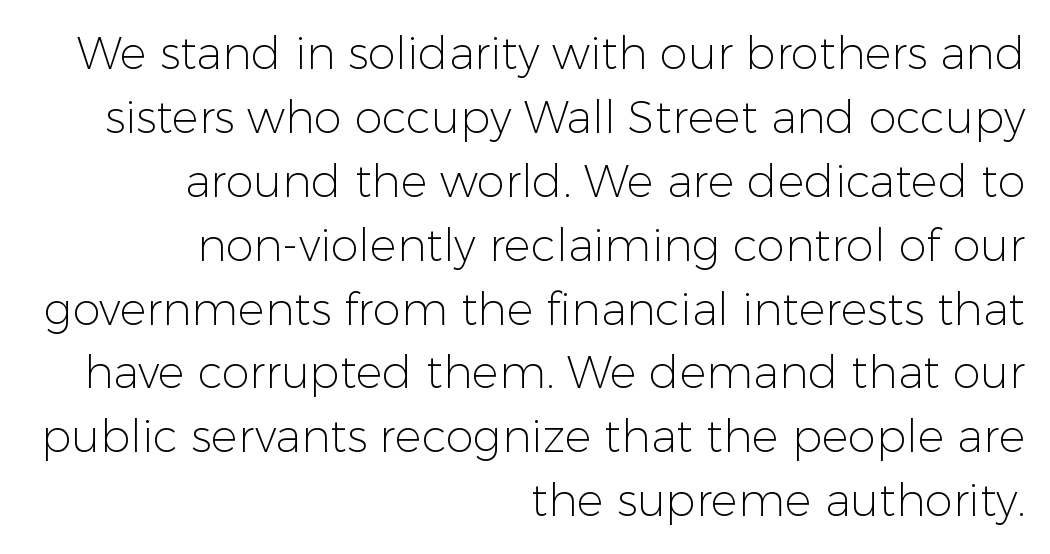
{"serif": "no", "italic": "no", "bold": "no", "weight": "light", "width": "normal", "stroke_contrast": "low", "x_height": "medium", "monospaced": "no", "underline": "no", "align": "right", "line_spacing": "normal", "line_spacing_ratio": 1.42, "letter_spacing": "normal", "letter_spacing_em": 0.0, "glyph_px": 45}
